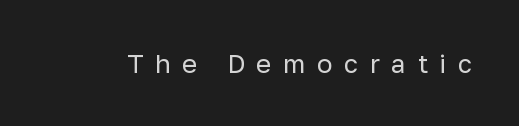
{"italic": "no", "bold": "no", "underline": "no", "letter_spacing": "wide", "letter_spacing_em": 0.44, "glyph_px": 26}
